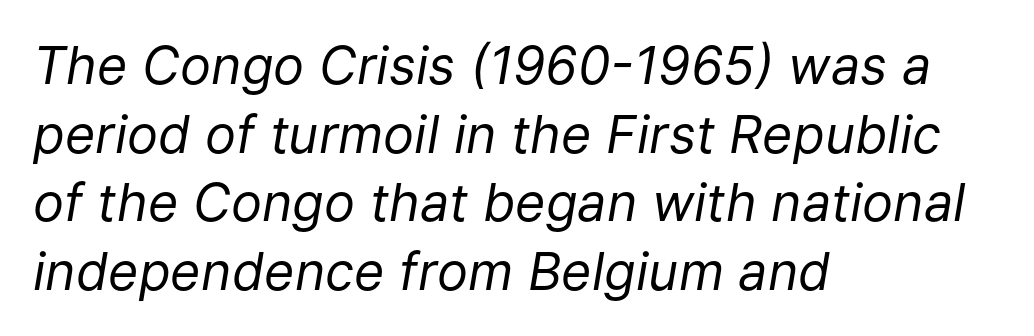
Q: Is the text bold? A: No.
Q: Is the text italic (slanted)? A: Yes, it leans right by about 9 degrees.
Q: Is the text underlined? A: No.
Q: How is the paragraph aligned? A: Left-aligned.
Q: Is the spacing between letters normal or unusually wide? A: Normal.
Q: Is the spacing between lines tight, normal or loose? A: Normal.
Q: Width (condensed, normal, or wide)? A: Normal.
Q: Stroke contrast? A: Low.
Q: x-height? A: Medium.
Q: Monospaced? A: No.
